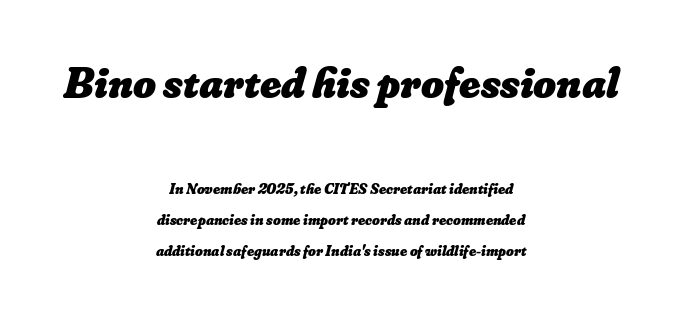
The image shows 44 px heavy type; set centered, loose line spacing (2.05x), normal letter spacing, not underlined; the first (top) block is 2.93x larger; low stroke contrast and a small x-height.
